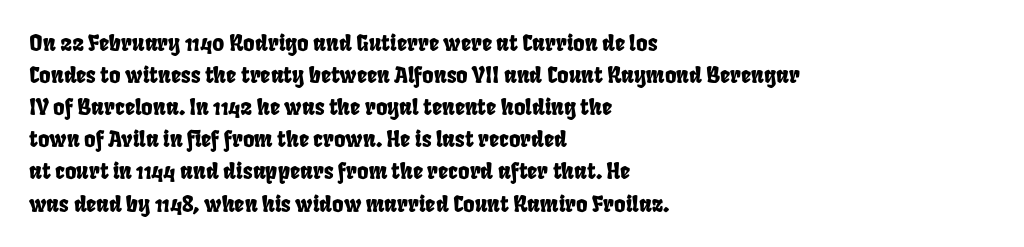
The image shows 22 px text type; set left-aligned, normal line spacing (1.46x), normal letter spacing, not underlined.
